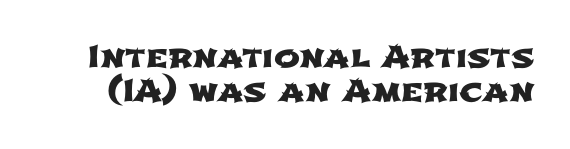
Q: Is the typeface a serif or a sans-serif typeface? A: Sans-serif.
Q: Is the text underlined? A: No.
Q: Is the spacing between letters normal or unusually wide? A: Normal.
Q: Is the spacing between lines tight, normal or loose? A: Tight.
Q: Width (condensed, normal, or wide)? A: Wide.
Q: Stroke contrast? A: Low.
Q: x-height? A: Medium.
Q: Monospaced? A: No.
